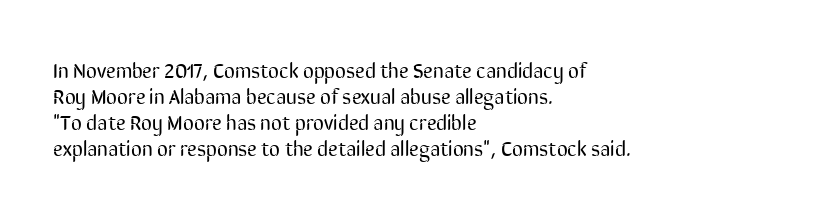
Q: Is the text bold? A: No.
Q: Is the text italic (slanted)? A: No, it is upright.
Q: Is the text underlined? A: No.
Q: How is the paragraph aligned? A: Left-aligned.
Q: Is the spacing between letters normal or unusually wide? A: Normal.
